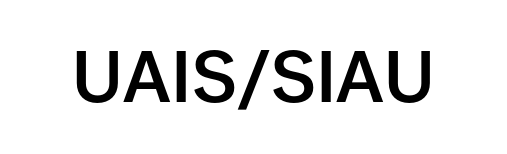
Q: Is the text bold? A: Semi-bold.
Q: Is the text italic (slanted)? A: No, it is upright.
Q: Is the typeface a serif or a sans-serif typeface? A: Sans-serif.
Q: Is the text underlined? A: No.
Q: Is the spacing between letters normal or unusually wide? A: Normal.
Q: Width (condensed, normal, or wide)? A: Normal.
Q: Stroke contrast? A: Low.
Q: x-height? A: Large.
Q: Monospaced? A: No.
